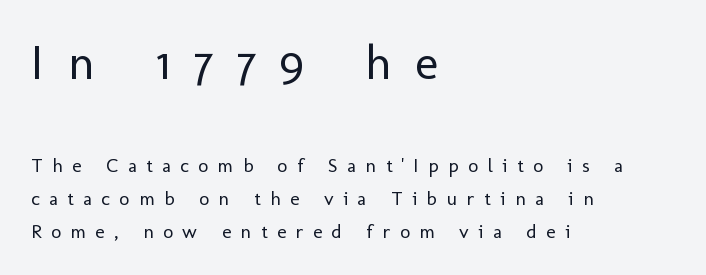
The image shows 50 px regular-weight sans-serif type, upright; set left-aligned, normal line spacing (1.64x), unusually wide letter spacing (+0.47 em), not underlined; the first (top) block is 2.5x larger; low stroke contrast and a medium x-height.
